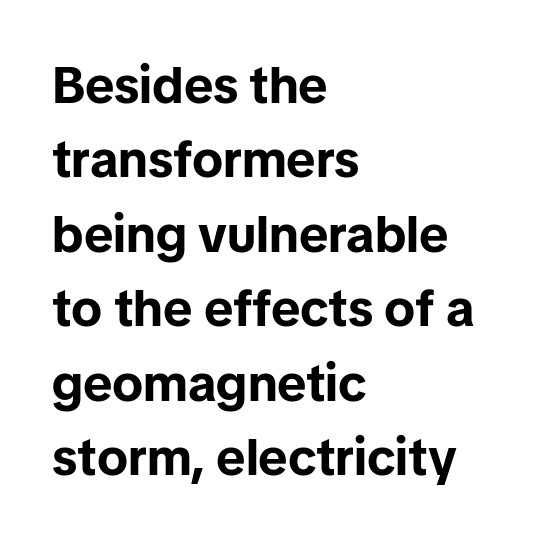
What stands out about the letter spacing? Nothing — it is the standard amount. This sample has the flowing, uneven cadence of proportional lettering. Notice how descenders clear the ascenders below comfortably — that's standard leading. Typeset ragged right — the left edge is the straight one. Anything drawn beneath the words? Only blank space. The letters stand upright; this is a roman face.
